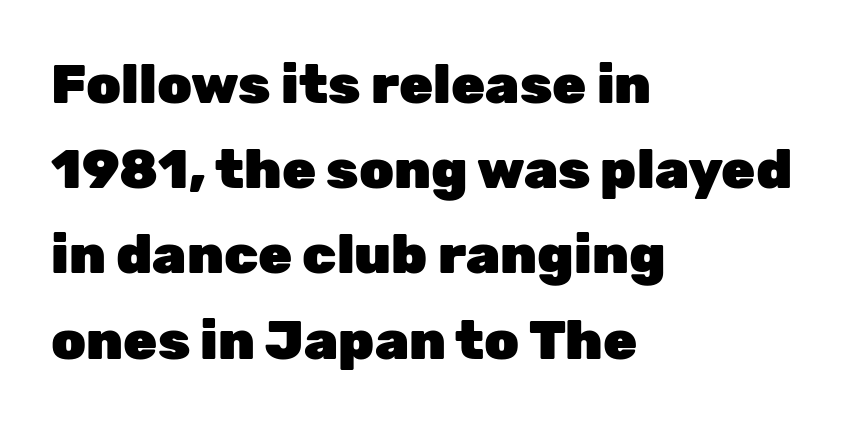
{"serif": "no", "italic": "no", "bold": "yes", "weight": "heavy", "width": "normal", "stroke_contrast": "low", "x_height": "medium", "monospaced": "no", "underline": "no", "align": "left", "line_spacing": "normal", "line_spacing_ratio": 1.55, "letter_spacing": "normal", "letter_spacing_em": 0.0, "glyph_px": 55}
